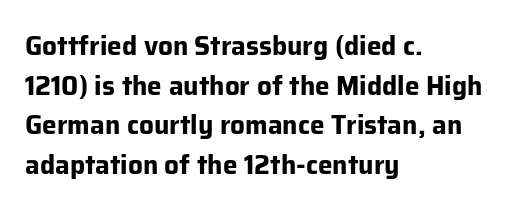
Line spacing here is normal. Words float on clear page, feet unadorned. Each glyph is drawn with heavy, bold strokes. There is no visible air inserted between adjacent glyphs. These lines are set flush left with a ragged right edge. This is roman type, the default non-slanted kind.
